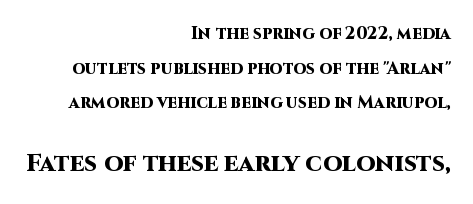
{"italic": "no", "bold": "yes", "underline": "no", "align": "right", "line_spacing": "loose", "line_spacing_ratio": 2.04, "letter_spacing": "normal", "letter_spacing_em": 0.0, "larger_block": "second", "size_ratio": 1.47, "glyph_px": 25}
